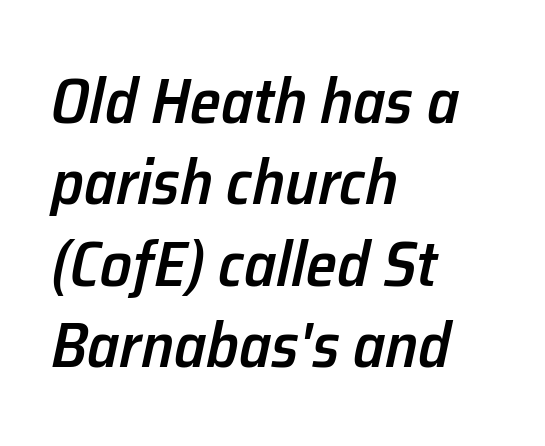
The image shows 63 px semibold type, italic (leaning right); set left-aligned, normal line spacing (1.29x), normal letter spacing, not underlined; low stroke contrast and a medium x-height.
